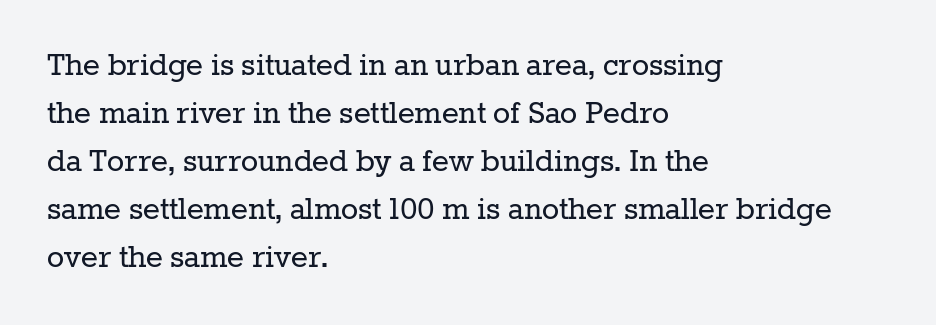
The passage shown is typeset with a serif family. Typeset ragged right — the left edge is the straight one. You could not count columns in this text — the font is proportionally spaced. No chunkiness to these letters — they're not bold. Short note: letters normally spaced.
